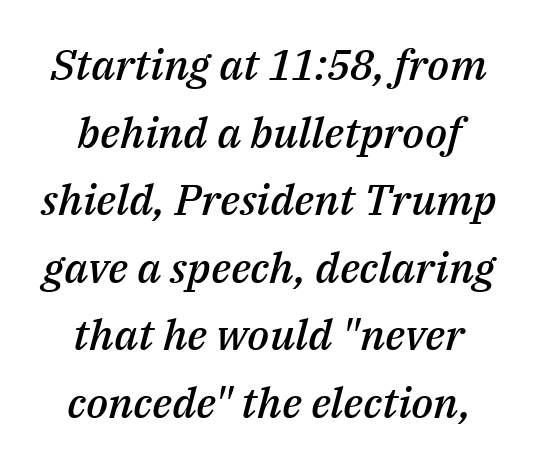
Normally led — the rows are evenly, conventionally spaced. The baseline area is clear. Does the lettering tilt? It does — this is italic. Casual observation: everything's sitting right in the middle. Letter spacing: default. Do the characters align in a grid? No, the font is proportional.
